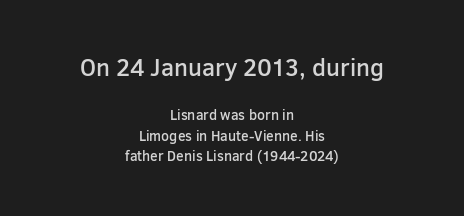
These lines stack symmetrically, like a column narrowing and widening about its center. The glyphs have the mass of a demibold cut, below bold. Style check: upright. Large over small — that's the arrangement of the two blocks here. Summary of vertical rhythm: regular, with standard interline spacing. Honestly, the letter spacing is just normal — you wouldn't notice it.
